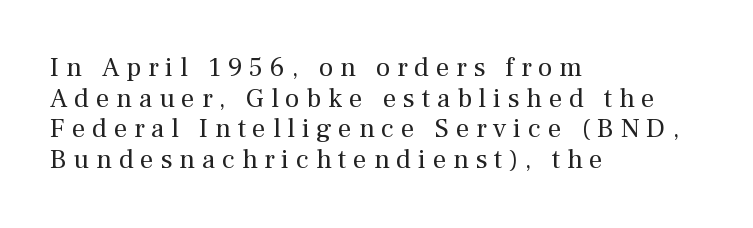
Q: Is the text bold? A: No.
Q: Is the text italic (slanted)? A: No, it is upright.
Q: Is the text underlined? A: No.
Q: How is the paragraph aligned? A: Left-aligned.
Q: Is the spacing between letters normal or unusually wide? A: Unusually wide.
Q: Is the spacing between lines tight, normal or loose? A: Tight.
